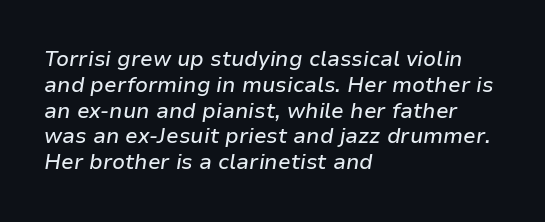
The image shows 21 px text type, italic (leaning right); set left-aligned, line spacing 1.23x, normal letter spacing, not underlined.
